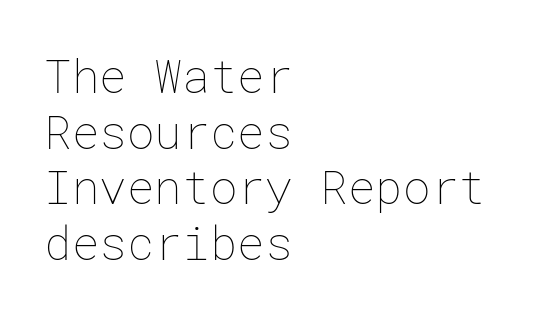
Q: Is the text bold? A: No.
Q: Is the text italic (slanted)? A: No, it is upright.
Q: Is the text underlined? A: No.
Q: How is the paragraph aligned? A: Left-aligned.
Q: Is the spacing between letters normal or unusually wide? A: Normal.
Q: Width (condensed, normal, or wide)? A: Normal.
Q: Stroke contrast? A: Low.
Q: x-height? A: Medium.
